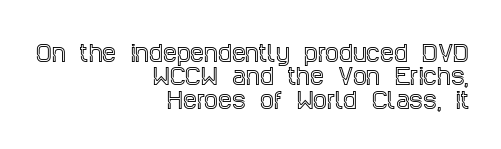
The image shows 22 px text type, upright; set right-aligned, tight line spacing (1.06x), normal letter spacing, not underlined.
